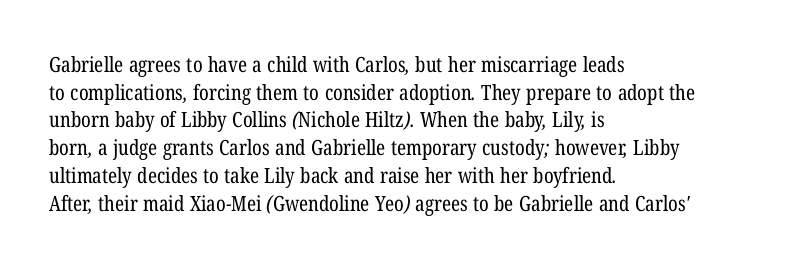
The image shows 21 px text type; set left-aligned, normal line spacing (1.32x), normal letter spacing, not underlined.
